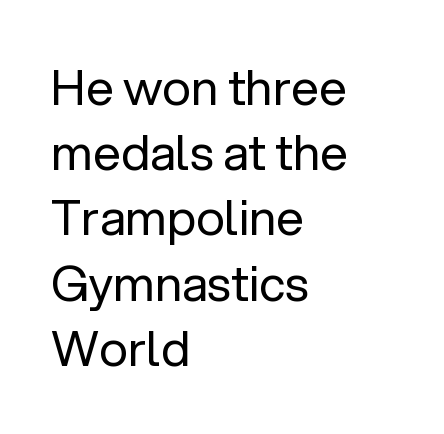
Each letter keeps its own natural width here, so spacing adapts to shape. The rendering anchors every line to the left-hand side. How are the letters spaced? Ordinarily, with no added tracking. Compared with a typical body face, this is equally light or lighter still. Any mark beneath the type? The region is blank. Baseline-to-baseline distance is the conventional proportion of letter height.
